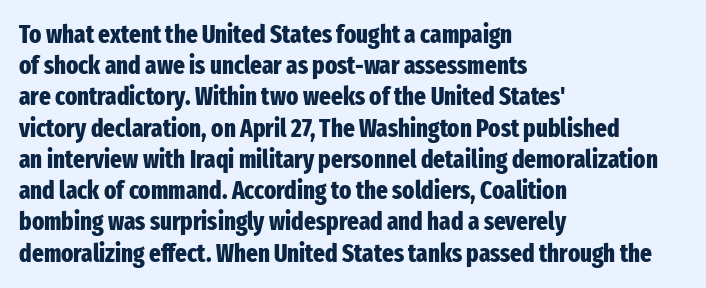
The image shows 25 px bold type, upright; set left-aligned, normal line spacing (1.25x), normal letter spacing, not underlined.
